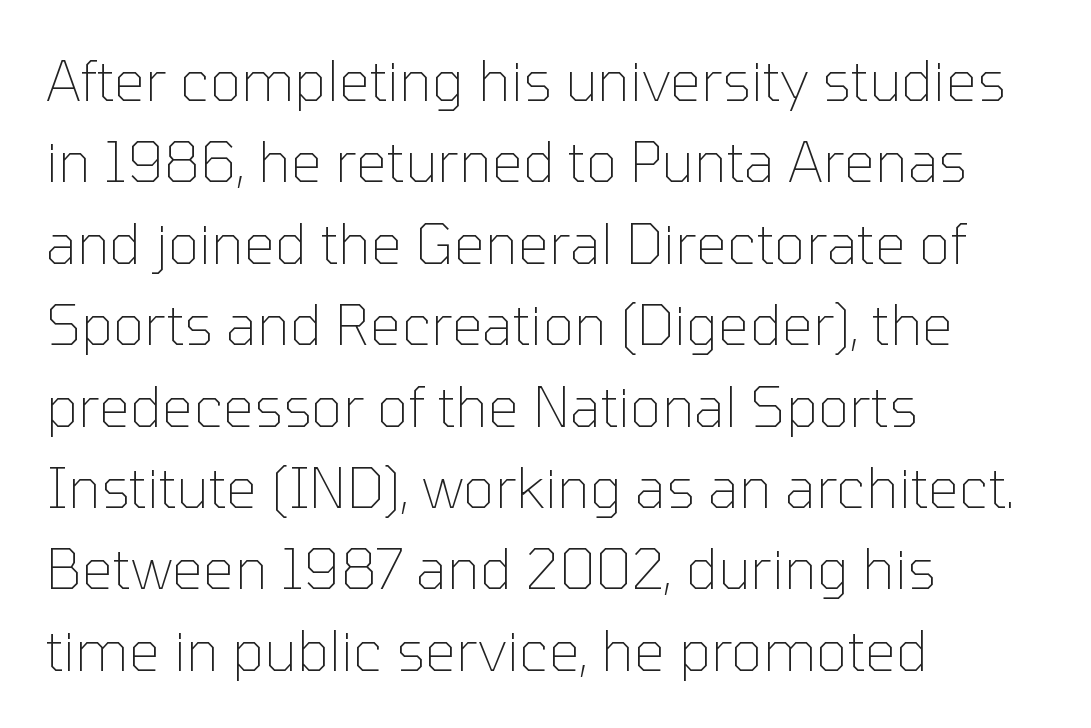
Q: Is the text bold? A: No.
Q: Is the text italic (slanted)? A: No, it is upright.
Q: Is the typeface a serif or a sans-serif typeface? A: Sans-serif.
Q: Is the text underlined? A: No.
Q: How is the paragraph aligned? A: Left-aligned.
Q: Is the spacing between letters normal or unusually wide? A: Normal.
Q: Is the spacing between lines tight, normal or loose? A: Normal.
Q: Width (condensed, normal, or wide)? A: Normal.
Q: Stroke contrast? A: Low.
Q: x-height? A: Medium.
Q: Monospaced? A: No.
